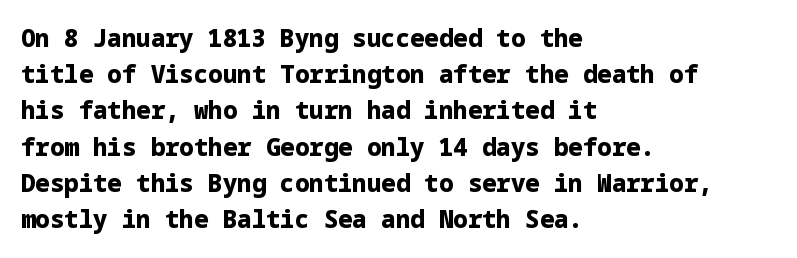
The image shows 24 px bold type, upright; set left-aligned, normal line spacing (1.51x), normal letter spacing, not underlined.
